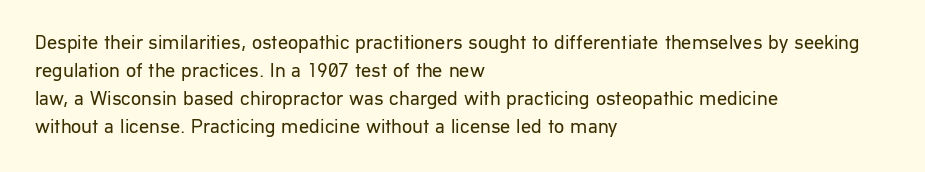
A roman cut, with each character standing at attention. Compared with a centered layout, this one pins lines to the left instead. Evenly set lines give the paragraph a standard silhouette. Heft: none added — not bold. The baseline area is clear.
